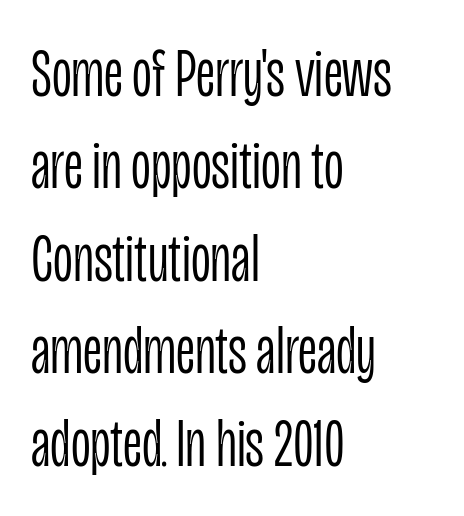
{"serif": "no", "italic": "no", "bold": "no", "weight": "light", "width": "condensed", "stroke_contrast": "low", "x_height": "large", "monospaced": "no", "underline": "no", "align": "left", "line_spacing": "normal", "line_spacing_ratio": 1.34, "letter_spacing": "normal", "letter_spacing_em": 0.0, "glyph_px": 69}
